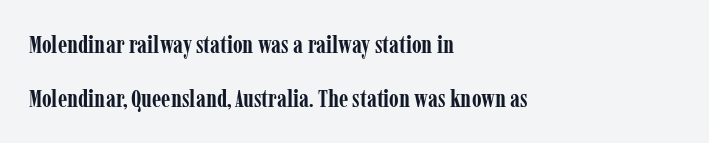
{"italic": "no", "bold": "yes", "underline": "no", "align": "left", "line_spacing": "loose", "line_spacing_ratio": 2.16, "letter_spacing": "normal", "letter_spacing_em": 0.0, "glyph_px": 25}
